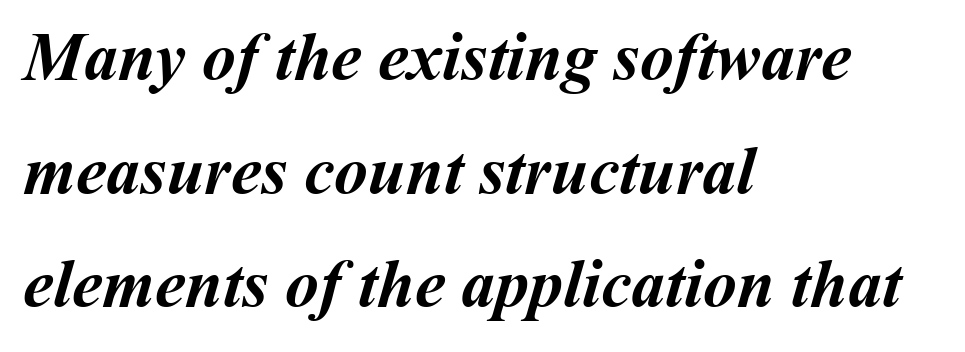
What stands out about the letter spacing? Nothing — it is the standard amount. Baseline-to-baseline distance is the conventional proportion of letter height. Is the type bold? Yes — the strokes are clearly thick and heavy. Beneath every word, the page is bare.
